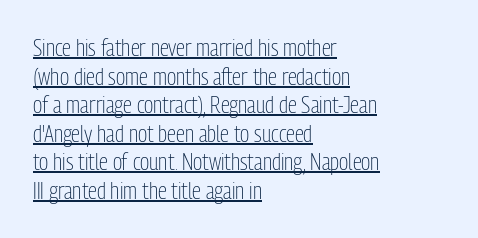
The image shows 23 px text type, upright; set left-aligned, line spacing 1.24x, normal letter spacing, underlined.
